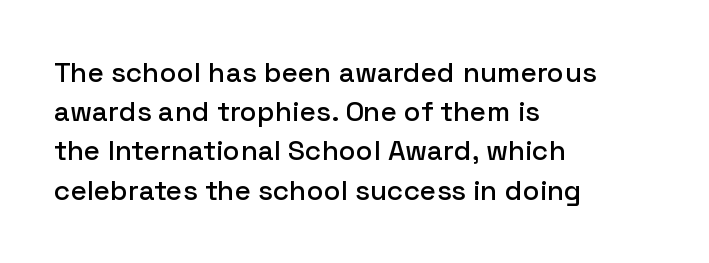
The image shows 28 px sans-serif type, upright; set left-aligned, normal line spacing (1.4x), normal letter spacing, not underlined; low stroke contrast and a medium x-height.
